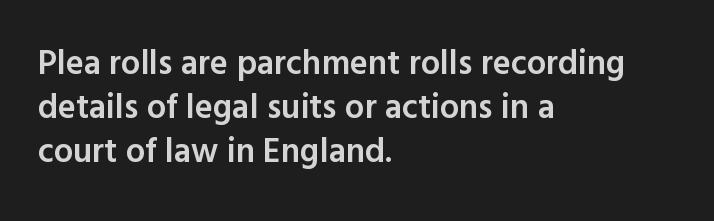
A normal amount of white space separates one row of letters from the next. This rendering features lettering with no underline. I'd describe the lettering as semibold — firm but not a full bold. This sample uses a sans-serif face.
